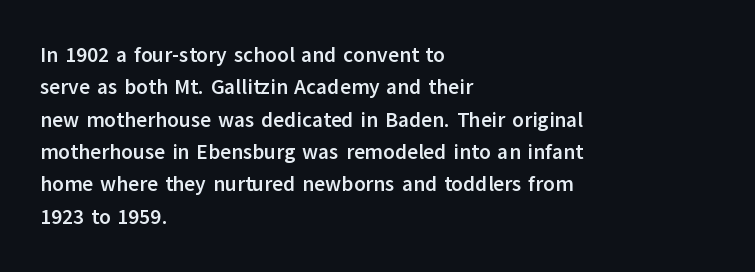
{"italic": "no", "bold": "yes", "underline": "no", "align": "left", "line_spacing": "normal", "line_spacing_ratio": 1.54, "letter_spacing": "normal", "letter_spacing_em": 0.0, "glyph_px": 21}
